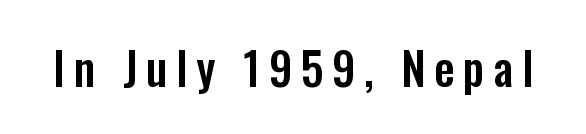
Quick note: underline off. The typography opts for an upright posture over an oblique one. Nothing sits at the stroke ends, so this counts as sans-serif. Proportional: the letters do not fall into vertical columns.
